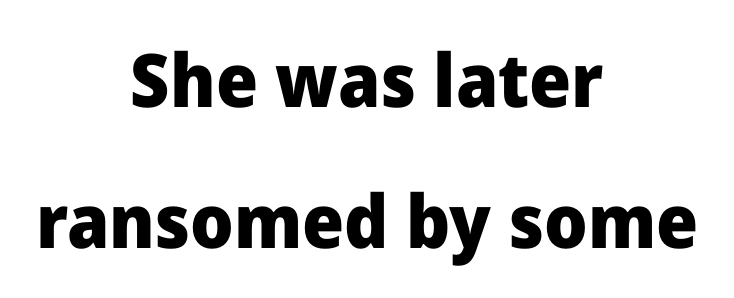
The image shows 74 px heavy sans-serif type, upright; set centered, loose line spacing (1.91x), normal letter spacing, not underlined; low stroke contrast and a medium x-height.
